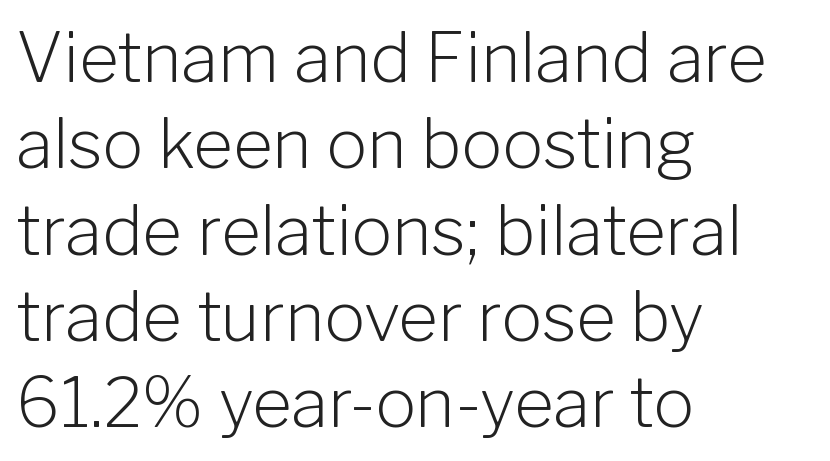
The lines sit at an ordinary, default distance from one another. The cut favours lightness, reaching ordinary text weight at its darkest. Does extra space separate the letters? No, they use regular spacing. Reading down the block, your eye returns to a fixed left position each line.
